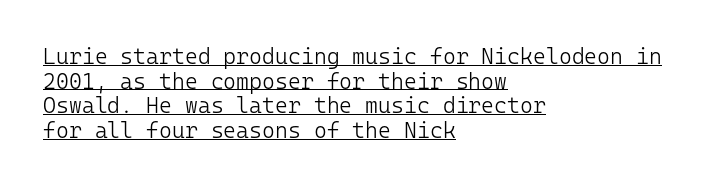
Glance below the letters and you will spot a drawn line. Summary of weight: not heavy and not bold. The paragraph has a hard left edge and a soft right edge. The type is set solid horizontally, with unmodified tracking. Horizontal bands of white between lines are thin slivers. A roman cut, with each character standing at attention.
